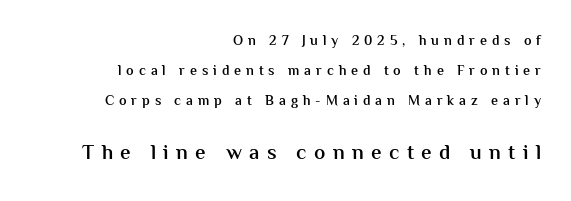
{"italic": "no", "bold": "semi", "underline": "no", "align": "right", "line_spacing": "loose", "line_spacing_ratio": 2.14, "letter_spacing": "wide", "letter_spacing_em": 0.35, "larger_block": "second", "size_ratio": 1.5, "glyph_px": 21}
